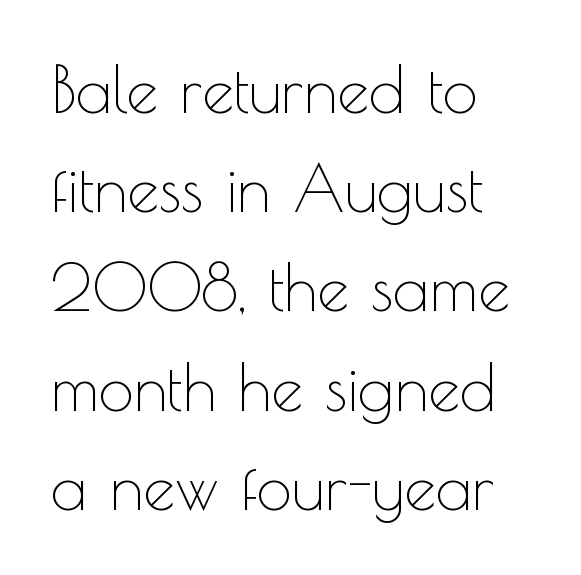
{"serif": "no", "italic": "no", "bold": "no", "weight": "thin", "width": "normal", "x_height": "small", "monospaced": "no", "underline": "no", "align": "left", "line_spacing": "normal", "line_spacing_ratio": 1.55, "letter_spacing": "normal", "letter_spacing_em": 0.0, "glyph_px": 64}
